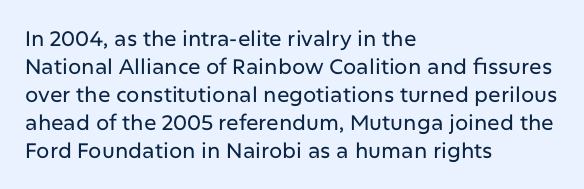
{"italic": "no", "underline": "no", "align": "left", "line_spacing": "normal", "line_spacing_ratio": 1.33, "letter_spacing": "normal", "letter_spacing_em": 0.0, "glyph_px": 21}
